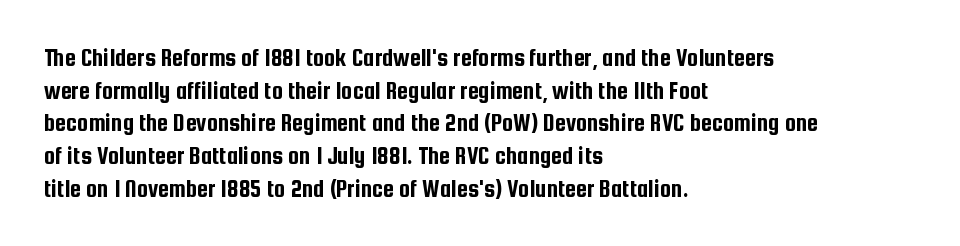
Q: Is the text italic (slanted)? A: No, it is upright.
Q: Is the text underlined? A: No.
Q: How is the paragraph aligned? A: Left-aligned.
Q: Is the spacing between letters normal or unusually wide? A: Normal.
Q: Is the spacing between lines tight, normal or loose? A: Normal.
